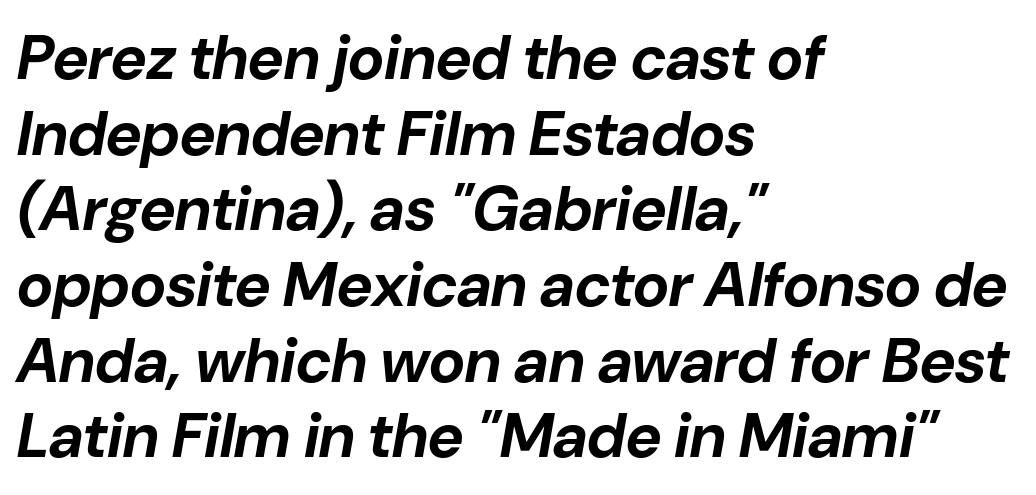
The image shows 62 px bold type, italic (leaning right); set left-aligned, line spacing 1.22x, normal letter spacing, not underlined; low stroke contrast and a medium x-height.
